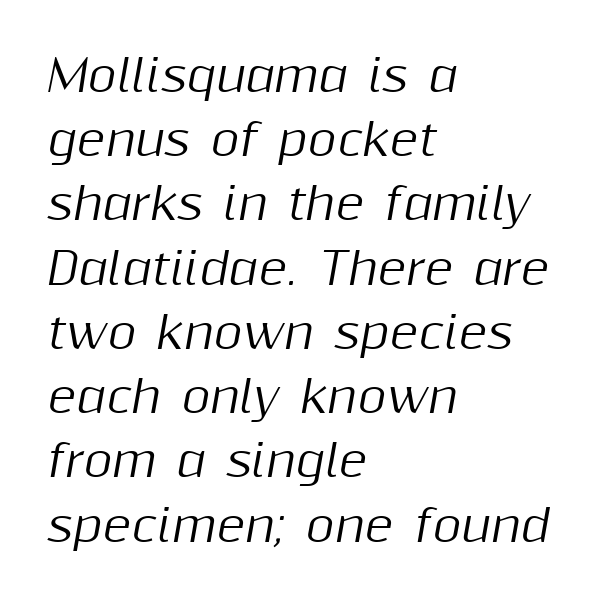
{"italic": "yes", "lean": "right", "slant_degrees": 10, "width": "normal", "stroke_contrast": "medium", "x_height": "medium", "monospaced": "no", "underline": "no", "align": "left", "line_spacing": "normal", "line_spacing_ratio": 1.46, "letter_spacing": "normal", "letter_spacing_em": 0.0, "glyph_px": 44}
